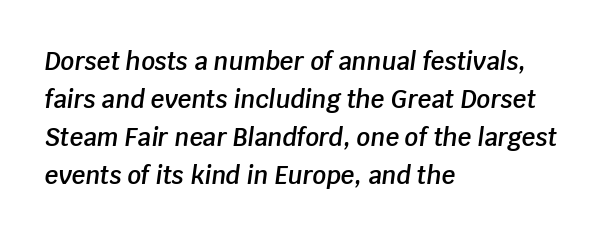
Q: Is the text bold? A: Semi-bold.
Q: Is the text italic (slanted)? A: Yes, it leans right by about 8 degrees.
Q: Is the text underlined? A: No.
Q: How is the paragraph aligned? A: Left-aligned.
Q: Is the spacing between letters normal or unusually wide? A: Normal.
Q: Is the spacing between lines tight, normal or loose? A: Normal.
